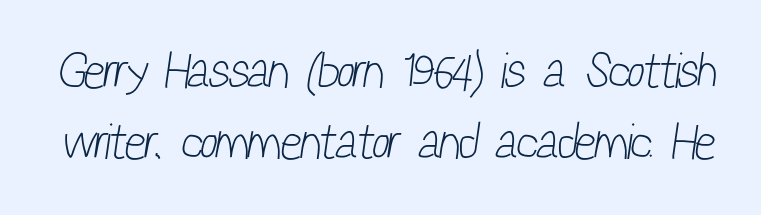
This sample uses plain, unmodified letter spacing. Looks like regular typesetting: each glyph gets only the width it needs. The font is comparable to plain body text, perhaps lighter. Successive baselines arrive at the customary interval.
